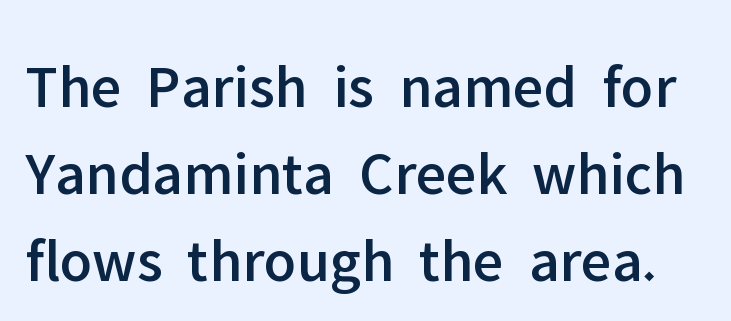
Q: Is the text italic (slanted)? A: No, it is upright.
Q: Is the typeface a serif or a sans-serif typeface? A: Sans-serif.
Q: Is the text underlined? A: No.
Q: Is the spacing between letters normal or unusually wide? A: Normal.
Q: Is the spacing between lines tight, normal or loose? A: Normal.
Q: Width (condensed, normal, or wide)? A: Normal.
Q: Stroke contrast? A: Low.
Q: x-height? A: Medium.
Q: Monospaced? A: No.
